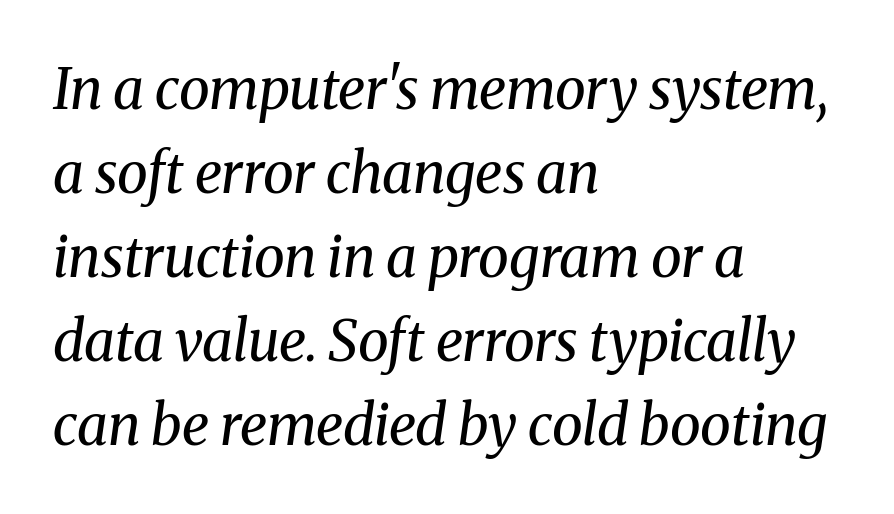
{"serif": "yes", "italic": "yes", "lean": "right", "slant_degrees": 8, "bold": "no", "weight": "regular", "width": "normal", "stroke_contrast": "medium", "x_height": "medium", "monospaced": "no", "underline": "no", "align": "left", "line_spacing": "normal", "line_spacing_ratio": 1.5, "letter_spacing": "normal", "letter_spacing_em": 0.0, "glyph_px": 56}
